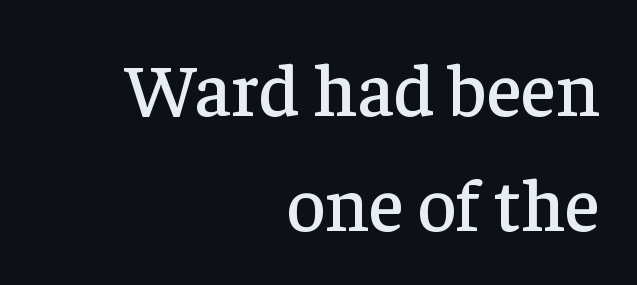
Here the designer chose a conventional face with non-uniform glyph widths. Layout note: lines flush right. Check under the words: just untouched page. The face used here is rendered with its standard letterfit. Type style note: has serifs.
